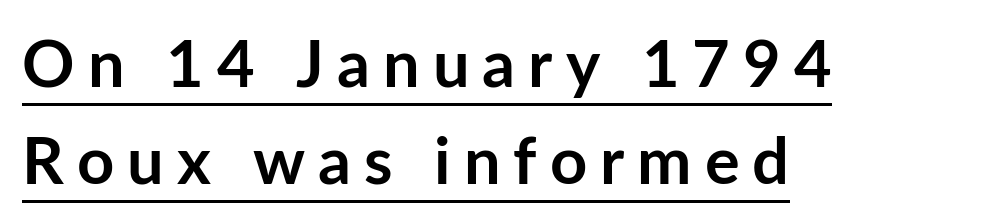
Q: Is the text bold? A: Yes.
Q: Is the text italic (slanted)? A: No, it is upright.
Q: Is the typeface a serif or a sans-serif typeface? A: Sans-serif.
Q: Is the text underlined? A: Yes.
Q: How is the paragraph aligned? A: Left-aligned.
Q: Is the spacing between letters normal or unusually wide? A: Unusually wide.
Q: Is the spacing between lines tight, normal or loose? A: Normal.
Q: Width (condensed, normal, or wide)? A: Normal.
Q: Stroke contrast? A: Low.
Q: x-height? A: Medium.
Q: Monospaced? A: No.
